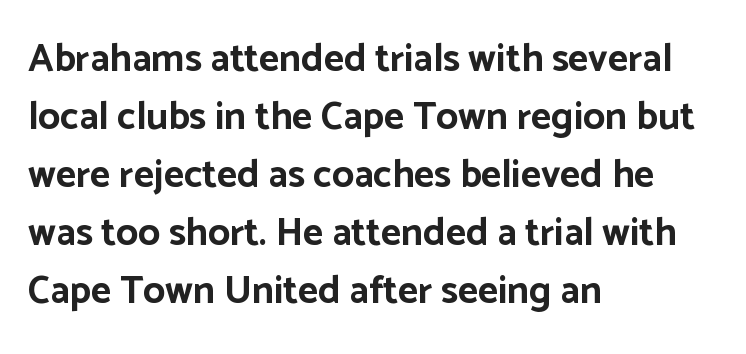
The image shows 39 px bold sans-serif type, upright; set left-aligned, normal line spacing (1.49x), normal letter spacing, not underlined; low stroke contrast and a medium x-height.
